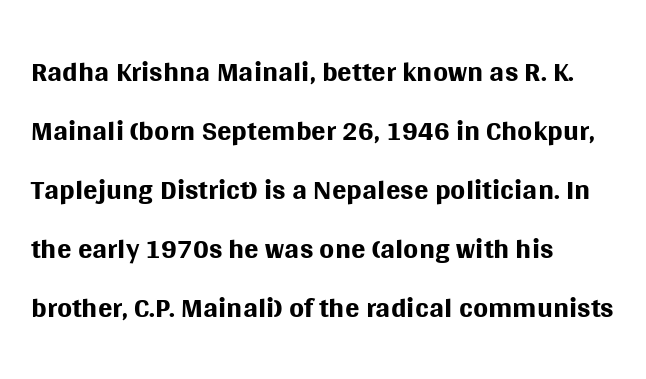
{"serif": "no", "italic": "no", "bold": "no", "weight": "regular", "width": "normal", "stroke_contrast": "medium", "x_height": "large", "monospaced": "no", "underline": "no", "align": "left", "line_spacing": "normal", "line_spacing_ratio": 1.37, "letter_spacing": "normal", "letter_spacing_em": 0.0, "glyph_px": 43}
